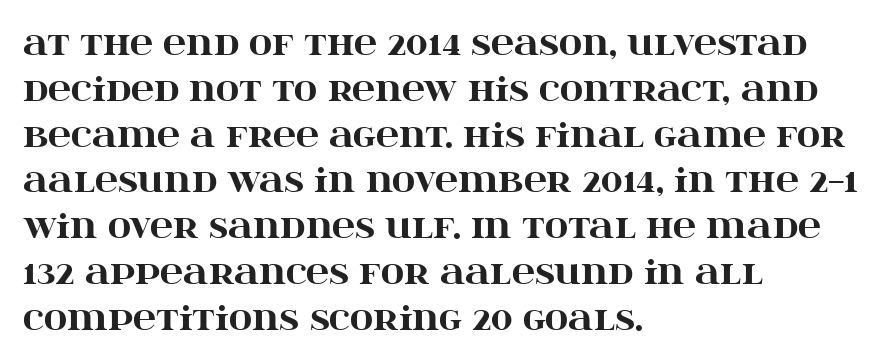
Weight check: bold — yes, fully. Alignment: flush left. Does the lettering tilt? It doesn't — this is upright. Proportional: the letters do not fall into vertical columns. Interline gaps are of average width in this sample. Each word holds together tightly as a unit, with standard inter-letter gaps.
